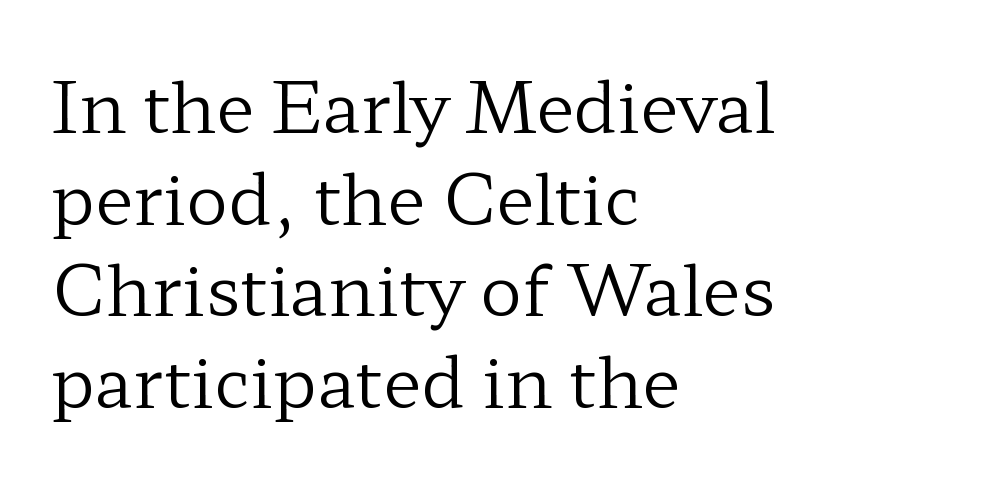
Q: Is the text bold? A: No.
Q: Is the text italic (slanted)? A: No, it is upright.
Q: Is the typeface a serif or a sans-serif typeface? A: Serif.
Q: Is the text underlined? A: No.
Q: How is the paragraph aligned? A: Left-aligned.
Q: Is the spacing between letters normal or unusually wide? A: Normal.
Q: Is the spacing between lines tight, normal or loose? A: Normal.
Q: Width (condensed, normal, or wide)? A: Wide.
Q: Stroke contrast? A: Low.
Q: x-height? A: Medium.
Q: Monospaced? A: No.
